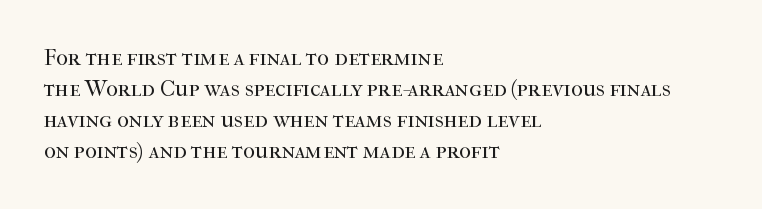
Posture: upright roman. The ragged edge is on the right, which tells us the setting is flush left. Reading down the column, the eye jumps a familiar distance to each next line. The specimen omits any rule beneath the text block's lines. The face looks like a standard text weight, possibly lighter.
